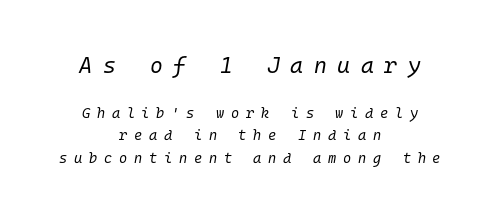
{"italic": "yes", "lean": "right", "slant_degrees": 10, "bold": "no", "underline": "no", "align": "center", "line_spacing": "normal", "line_spacing_ratio": 1.6, "letter_spacing": "wide", "letter_spacing_em": 0.48, "larger_block": "first", "size_ratio": 1.57, "glyph_px": 22}
